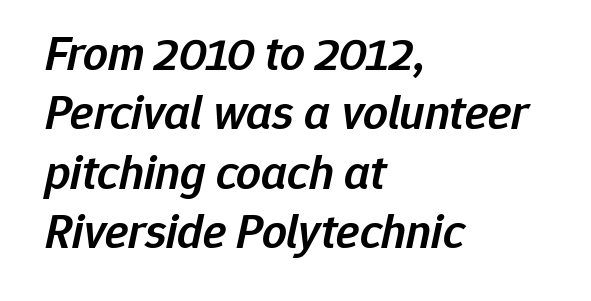
Q: Is the text bold? A: Semi-bold.
Q: Is the text italic (slanted)? A: Yes, it leans right by about 12 degrees.
Q: Is the text underlined? A: No.
Q: How is the paragraph aligned? A: Left-aligned.
Q: Is the spacing between letters normal or unusually wide? A: Normal.
Q: Width (condensed, normal, or wide)? A: Normal.
Q: Stroke contrast? A: Low.
Q: x-height? A: Medium.
Q: Monospaced? A: No.
